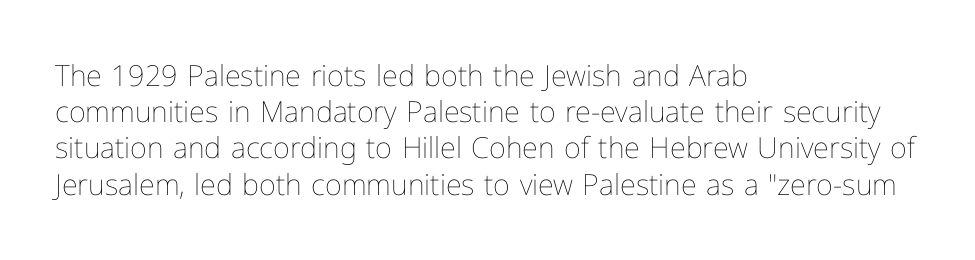
{"italic": "no", "bold": "no", "weight": "thin", "width": "normal", "stroke_contrast": "low", "x_height": "medium", "monospaced": "no", "underline": "no", "align": "left", "line_spacing": "normal", "line_spacing_ratio": 1.25, "letter_spacing": "normal", "letter_spacing_em": 0.0, "glyph_px": 29}
